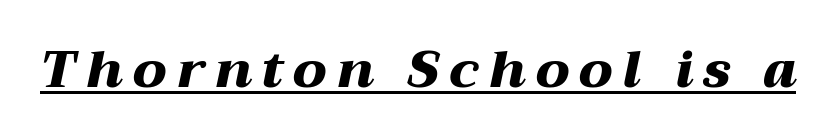
Q: Is the text bold? A: Yes.
Q: Is the text italic (slanted)? A: Yes, it leans right by about 12 degrees.
Q: Is the text underlined? A: Yes.
Q: Width (condensed, normal, or wide)? A: Wide.
Q: Stroke contrast? A: Medium.
Q: x-height? A: Medium.
Q: Monospaced? A: No.
